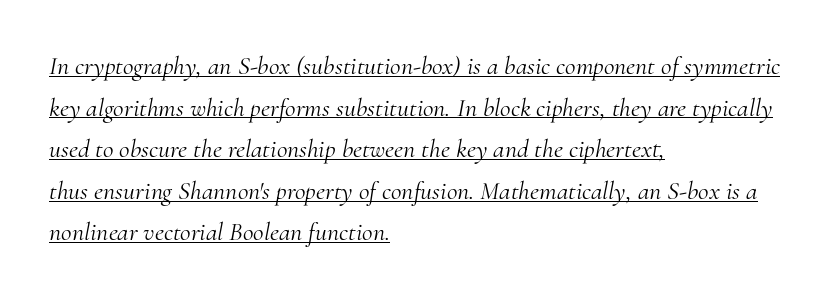
Q: Is the text bold? A: No.
Q: Is the text italic (slanted)? A: Yes, it leans right by about 10 degrees.
Q: Is the text underlined? A: Yes.
Q: How is the paragraph aligned? A: Left-aligned.
Q: Is the spacing between letters normal or unusually wide? A: Normal.
Q: Is the spacing between lines tight, normal or loose? A: Normal.
